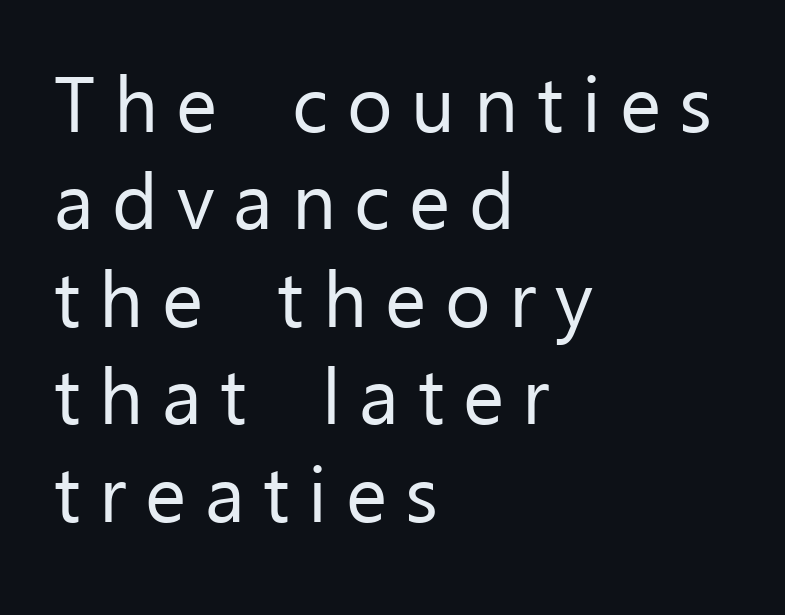
{"serif": "no", "italic": "no", "bold": "no", "weight": "regular", "width": "normal", "stroke_contrast": "low", "x_height": "medium", "monospaced": "no", "underline": "no", "align": "left", "line_spacing": "normal", "line_spacing_ratio": 1.25, "letter_spacing": "wide", "letter_spacing_em": 0.24, "glyph_px": 78}
